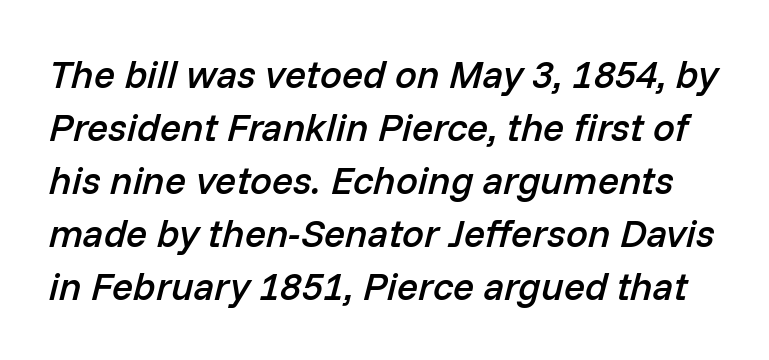
Q: Is the text bold? A: Semi-bold.
Q: Is the text italic (slanted)? A: Yes, it leans right by about 14 degrees.
Q: Is the text underlined? A: No.
Q: Is the spacing between letters normal or unusually wide? A: Normal.
Q: Is the spacing between lines tight, normal or loose? A: Normal.
Q: Width (condensed, normal, or wide)? A: Normal.
Q: Stroke contrast? A: Low.
Q: x-height? A: Medium.
Q: Monospaced? A: No.
